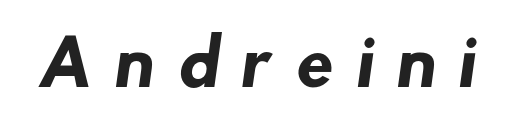
{"serif": "no", "bold": "yes", "weight": "heavy", "width": "normal", "stroke_contrast": "low", "x_height": "small", "monospaced": "no", "underline": "no", "letter_spacing": "wide", "letter_spacing_em": 0.34, "glyph_px": 62}
